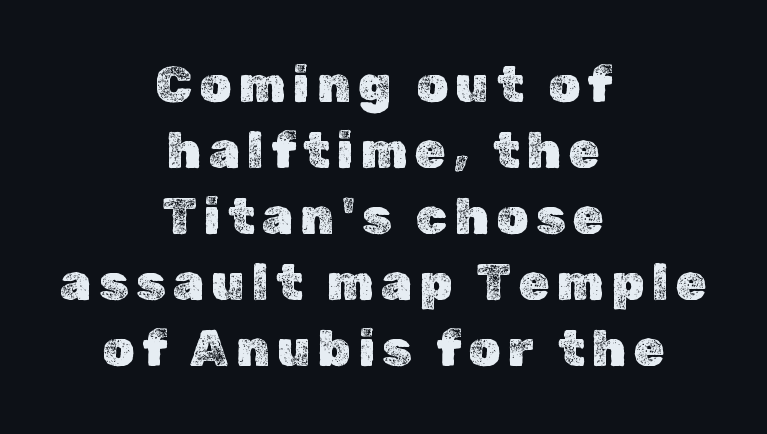
{"italic": "no", "width": "normal", "x_height": "medium", "monospaced": "no", "underline": "no", "align": "center", "line_spacing": "normal", "line_spacing_ratio": 1.32, "glyph_px": 50}
